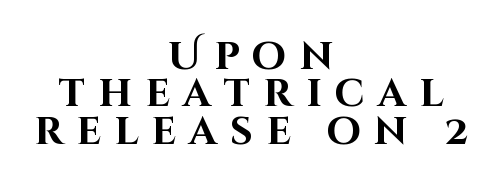
One-word summary of the alignment: center. Notice how descenders almost collide with the ascenders below — that's tight leading. Check where the strokes stop: nothing finishes them off — pure sans. Clear beneath every line of the passage. A typesetter would mark this as roman, not italic.
